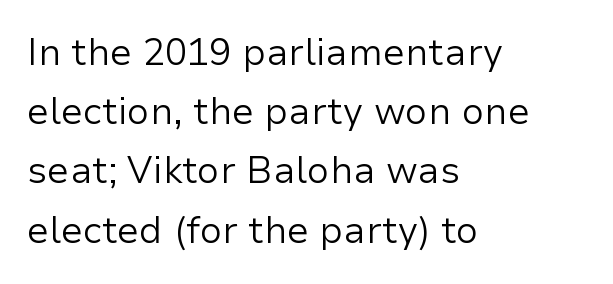
{"serif": "no", "italic": "no", "bold": "no", "weight": "regular", "width": "normal", "stroke_contrast": "low", "x_height": "medium", "monospaced": "no", "underline": "no", "align": "left", "line_spacing": "normal", "line_spacing_ratio": 1.6, "letter_spacing": "normal", "letter_spacing_em": 0.0, "glyph_px": 37}
